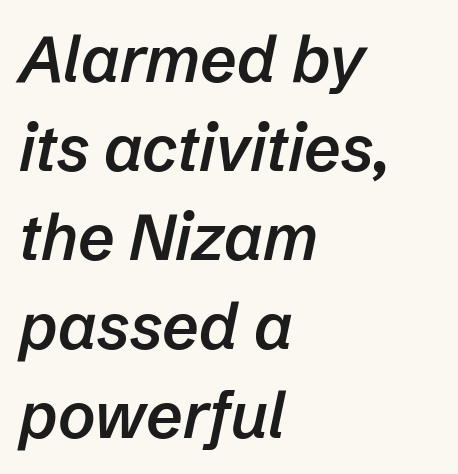
Q: Is the text bold? A: Semi-bold.
Q: Is the text italic (slanted)? A: Yes, it leans right by about 12 degrees.
Q: Is the text underlined? A: No.
Q: How is the paragraph aligned? A: Left-aligned.
Q: Is the spacing between letters normal or unusually wide? A: Normal.
Q: Is the spacing between lines tight, normal or loose? A: Normal.
Q: Width (condensed, normal, or wide)? A: Normal.
Q: Stroke contrast? A: Low.
Q: x-height? A: Medium.
Q: Monospaced? A: No.
